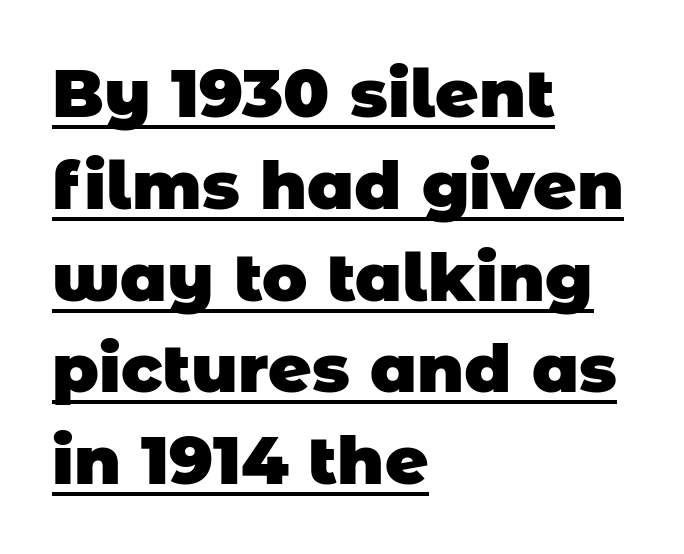
Q: Is the text bold? A: Yes.
Q: Is the typeface a serif or a sans-serif typeface? A: Sans-serif.
Q: Is the text underlined? A: Yes.
Q: How is the paragraph aligned? A: Left-aligned.
Q: Is the spacing between letters normal or unusually wide? A: Normal.
Q: Is the spacing between lines tight, normal or loose? A: Normal.
Q: Width (condensed, normal, or wide)? A: Normal.
Q: Stroke contrast? A: Low.
Q: x-height? A: Large.
Q: Monospaced? A: No.
